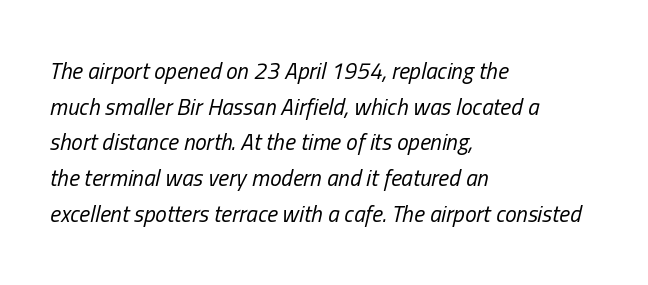
{"italic": "yes", "lean": "right", "slant_degrees": 13, "bold": "no", "underline": "no", "align": "left", "line_spacing": "normal", "line_spacing_ratio": 1.55, "letter_spacing": "normal", "letter_spacing_em": 0.0, "glyph_px": 23}
